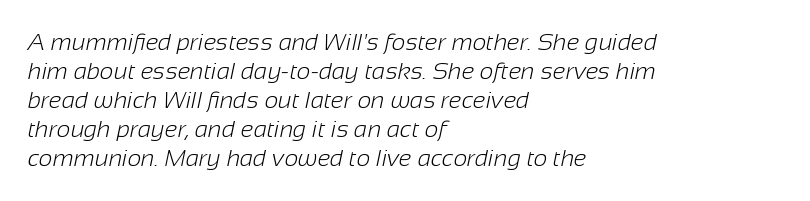
{"bold": "no", "underline": "no", "align": "left", "line_spacing_ratio": 1.21, "letter_spacing": "normal", "letter_spacing_em": 0.0, "glyph_px": 24}
